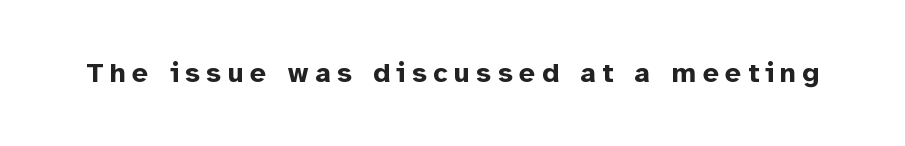
{"serif": "no", "italic": "no", "bold": "yes", "weight": "bold", "width": "normal", "stroke_contrast": "low", "x_height": "medium", "monospaced": "no", "underline": "no", "letter_spacing": "wide", "letter_spacing_em": 0.23, "glyph_px": 28}
